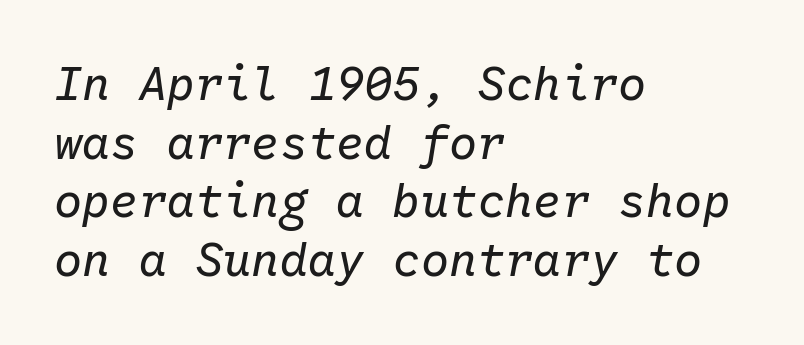
Each stroke keeps to a modest, everyday thickness or less. Compared with typical paragraphs, the rows here are spaced about the same. You can tell it's italic because the verticals aren't actually vertical. Characters follow at the spacing the type designer built in. Which margin do the lines hug? The left one — the right edge is uneven. Bare-footed words on every line.
